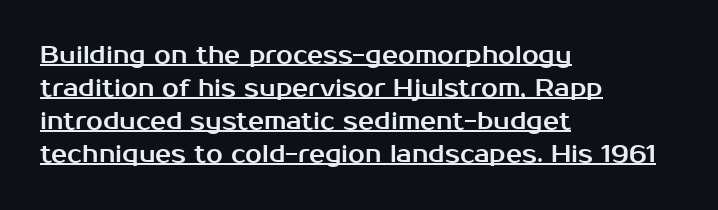
Q: Is the text italic (slanted)? A: No, it is upright.
Q: Is the text underlined? A: Yes.
Q: How is the paragraph aligned? A: Left-aligned.
Q: Is the spacing between letters normal or unusually wide? A: Normal.
Q: Is the spacing between lines tight, normal or loose? A: Normal.
